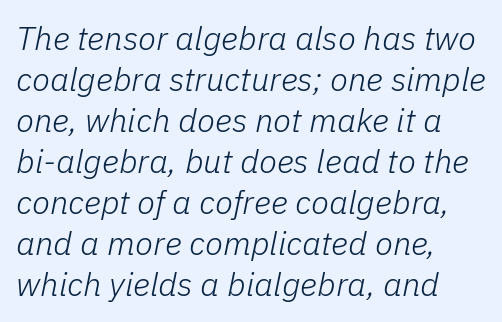
Q: Is the text bold? A: No.
Q: Is the text italic (slanted)? A: Yes, it leans right by about 11 degrees.
Q: Is the text underlined? A: No.
Q: How is the paragraph aligned? A: Left-aligned.
Q: Is the spacing between letters normal or unusually wide? A: Normal.
Q: Width (condensed, normal, or wide)? A: Normal.
Q: Stroke contrast? A: Low.
Q: x-height? A: Medium.
Q: Monospaced? A: No.
